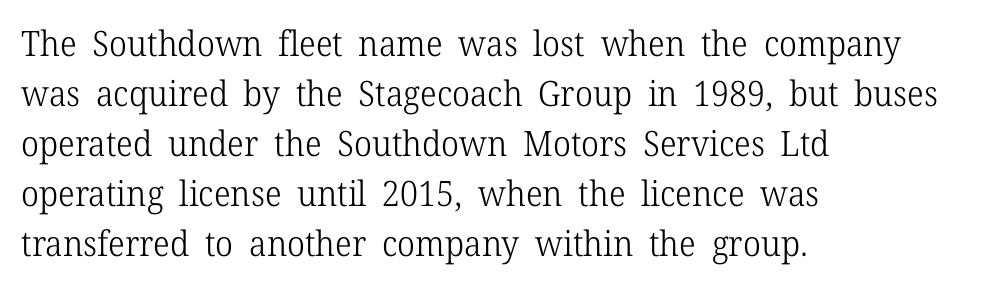
The image shows 35 px light serif type, upright; set left-aligned, normal line spacing (1.43x), normal letter spacing, not underlined; low stroke contrast and a medium x-height.
